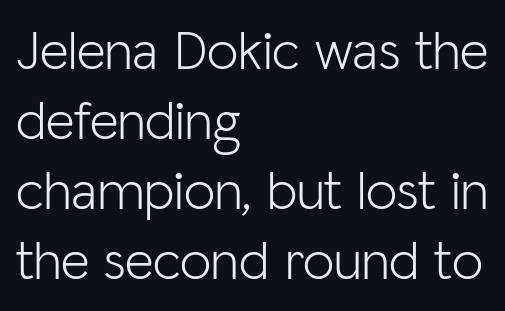
The image shows 56 px light sans-serif type, upright; set left-aligned, normal line spacing (1.25x), normal letter spacing, not underlined; low stroke contrast and a medium x-height.
